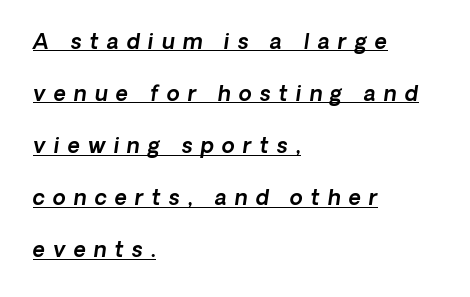
Every character sits at an angle, as italics do. This sample trades compactness for vertical openness between lines. Descenders here cross a horizontal rule under the line. The tracking reads as deliberately expanded to a designer's eye.
